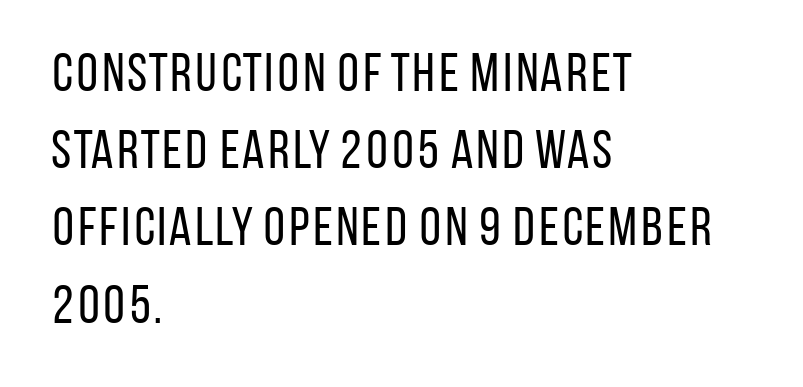
The image shows 54 px regular-weight, condensed sans-serif type, upright; set left-aligned, normal line spacing (1.43x), normal letter spacing, not underlined; low stroke contrast and a large x-height.
